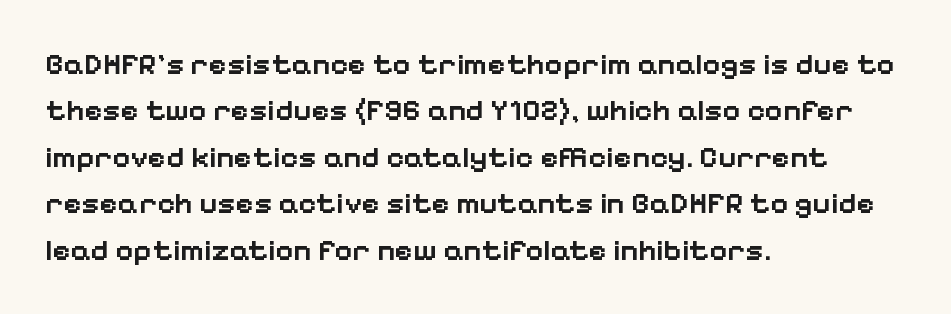
Here the designer chose a conventional face with non-uniform glyph widths. The passage is arranged the way most books set body copy — flush left. Nobody drew a line under any word here. A roman cut, with each character standing at attention.
